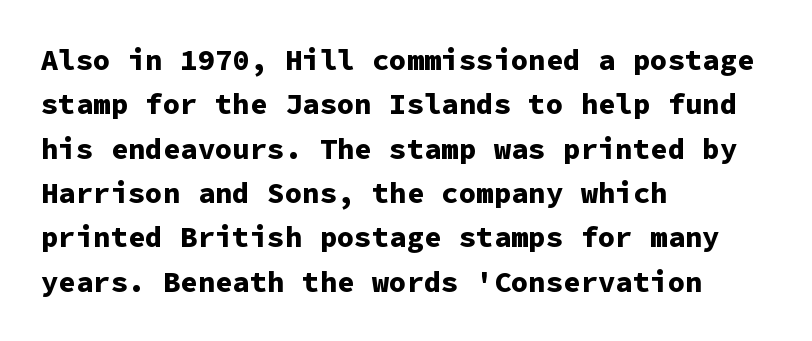
Q: Is the text bold? A: Yes.
Q: Is the text italic (slanted)? A: No, it is upright.
Q: Is the typeface a serif or a sans-serif typeface? A: Sans-serif.
Q: Is the text underlined? A: No.
Q: How is the paragraph aligned? A: Left-aligned.
Q: Is the spacing between letters normal or unusually wide? A: Normal.
Q: Is the spacing between lines tight, normal or loose? A: Normal.
Q: Width (condensed, normal, or wide)? A: Normal.
Q: Stroke contrast? A: Low.
Q: x-height? A: Medium.
Q: Monospaced? A: Yes.
